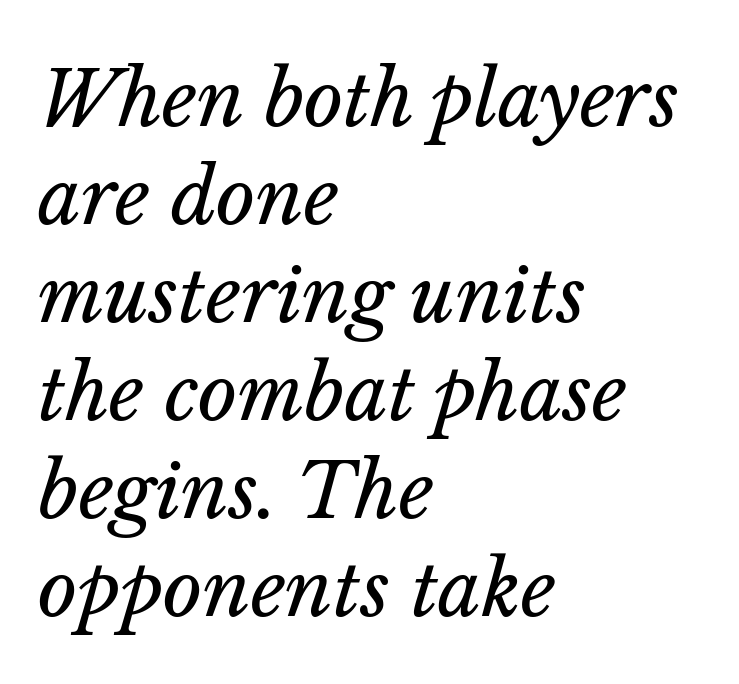
Each letter keeps its own natural width here, so spacing adapts to shape. Caption: multi-line text, flush left, ragged right. When letters slant like this, we call the style italic. Is the stroke heavy? The answer is a plain regular-or-lighter. Tracking here is standard; glyphs follow each other at the usual distance. Descenders are the only things crossing below the line.
